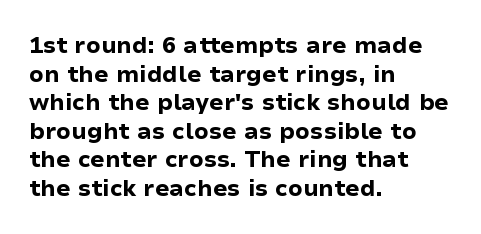
Every character sits straight up, as roman type does. Stroke thickness is high; the sample reads as a true bold. Inter-character spacing is left at the font's built-in metrics. Casual observation: everything's shoved over to the left. The specimen omits any rule beneath the text block's lines.
